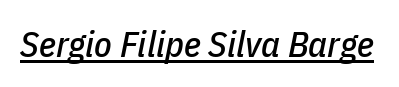
Spacing verdict: proportional, widths tailored to each character. Like a heading marked for emphasis, these lines bear an underscore. Posture: slanted. Inter-character spacing is left at the font's built-in metrics.
